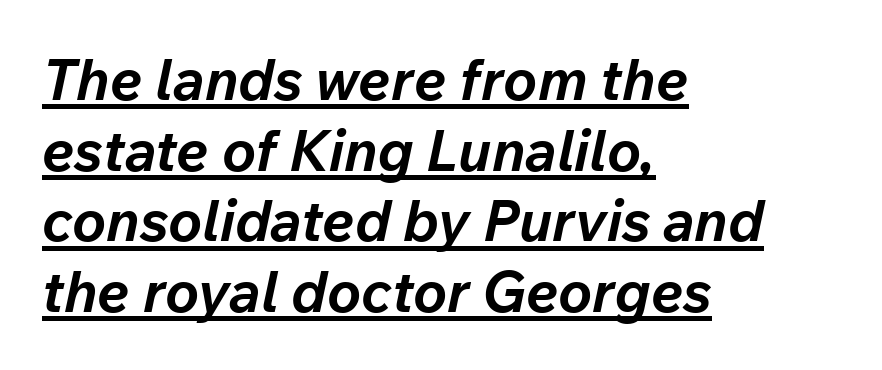
The image shows 57 px bold type, italic (leaning right); set left-aligned, line spacing 1.24x, normal letter spacing, underlined; low stroke contrast and a medium x-height.
